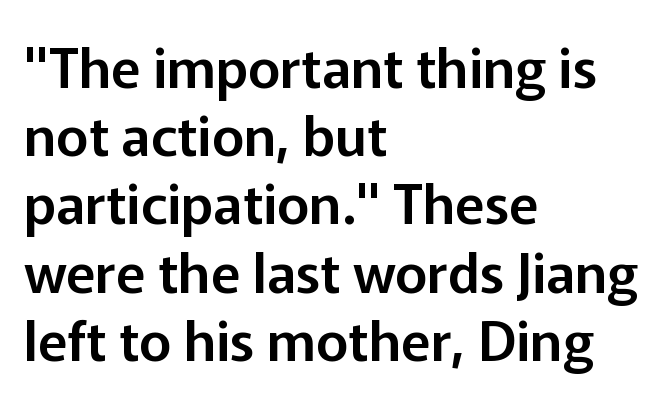
The image shows 55 px sans-serif type, upright; set left-aligned, line spacing 1.24x, normal letter spacing, not underlined; low stroke contrast and a medium x-height.
